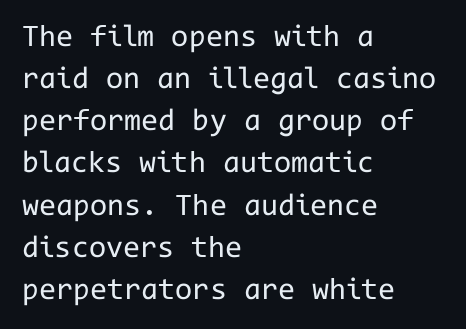
Q: Is the text bold? A: No.
Q: Is the text italic (slanted)? A: No, it is upright.
Q: Is the typeface a serif or a sans-serif typeface? A: Sans-serif.
Q: Is the text underlined? A: No.
Q: How is the paragraph aligned? A: Left-aligned.
Q: Is the spacing between letters normal or unusually wide? A: Normal.
Q: Is the spacing between lines tight, normal or loose? A: Normal.
Q: Width (condensed, normal, or wide)? A: Normal.
Q: Stroke contrast? A: Low.
Q: x-height? A: Medium.
Q: Monospaced? A: Yes.
